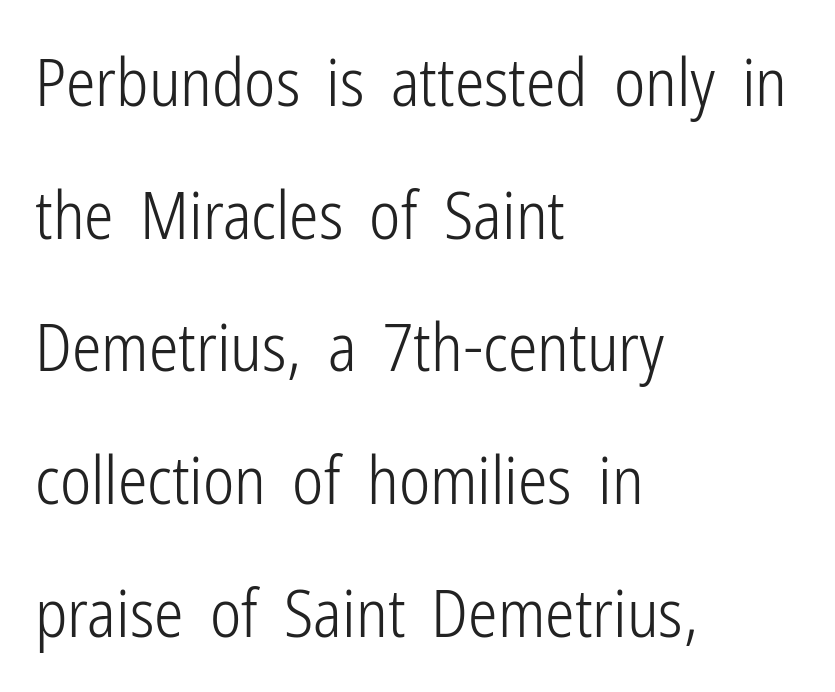
The image shows 66 px light, condensed sans-serif type, upright; set left-aligned, loose line spacing (2.01x), normal letter spacing, not underlined; low stroke contrast and a medium x-height.
